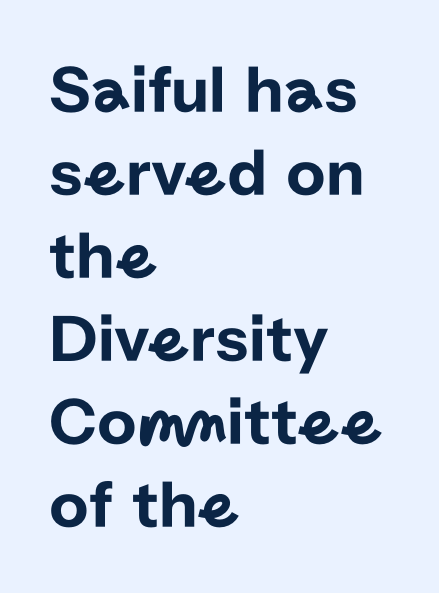
{"serif": "no", "italic": "no", "width": "normal", "stroke_contrast": "low", "x_height": "medium", "monospaced": "no", "underline": "no", "align": "left", "line_spacing_ratio": 1.22, "letter_spacing": "normal", "letter_spacing_em": 0.0, "glyph_px": 68}
